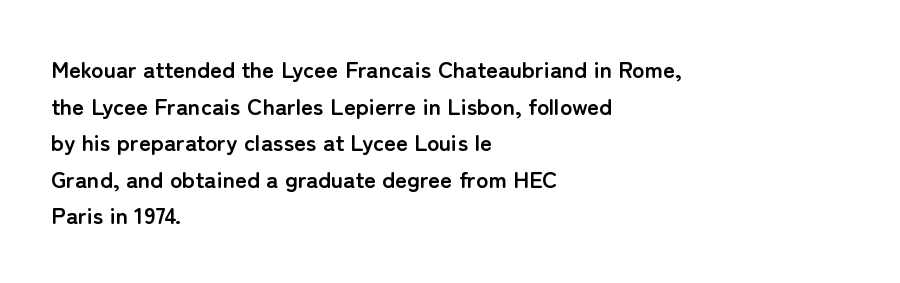
{"italic": "no", "bold": "yes", "underline": "no", "align": "left", "line_spacing": "normal", "line_spacing_ratio": 1.59, "letter_spacing": "normal", "letter_spacing_em": 0.0, "glyph_px": 23}
